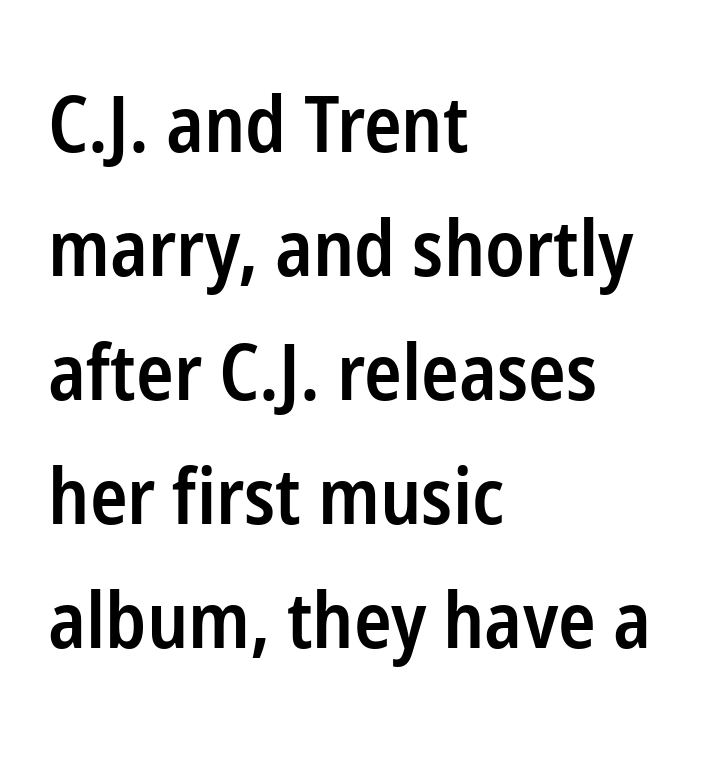
Vertical spacing — default. These lines are composed in type without serifs. The lines are quadded left. The passage shown is semibold, sitting just below true bold. Is this a fixed-width face? No — the glyphs have proportional, varying widths.
